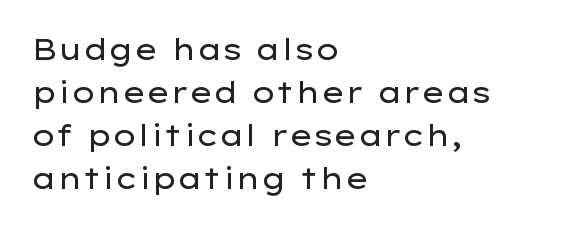
Q: Is the text bold? A: No.
Q: Is the text italic (slanted)? A: No, it is upright.
Q: Is the typeface a serif or a sans-serif typeface? A: Sans-serif.
Q: Is the text underlined? A: No.
Q: How is the paragraph aligned? A: Left-aligned.
Q: Is the spacing between letters normal or unusually wide? A: Normal.
Q: Is the spacing between lines tight, normal or loose? A: Normal.
Q: Width (condensed, normal, or wide)? A: Wide.
Q: Stroke contrast? A: Low.
Q: x-height? A: Medium.
Q: Monospaced? A: No.
